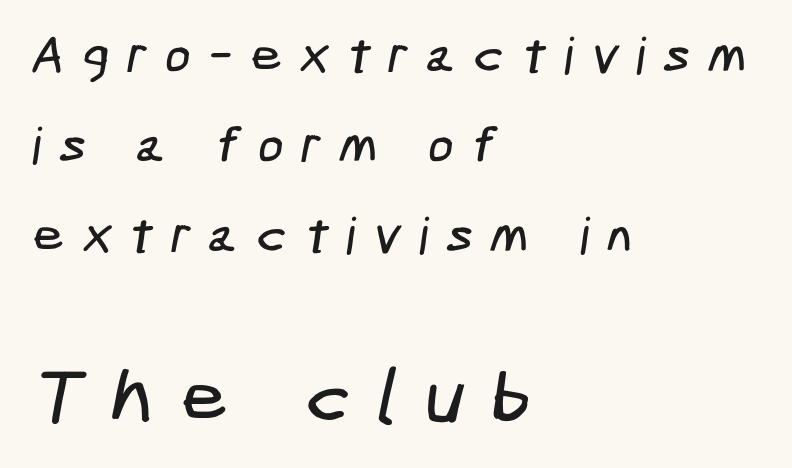
Q: Is the typeface a serif or a sans-serif typeface? A: Sans-serif.
Q: Is the text underlined? A: No.
Q: How is the paragraph aligned? A: Left-aligned.
Q: Is the spacing between letters normal or unusually wide? A: Unusually wide.
Q: Which block of text is set in a larger size, the first (top) or the second (bottom)? A: The second (bottom) one.
Q: Width (condensed, normal, or wide)? A: Condensed.
Q: Stroke contrast? A: Low.
Q: x-height? A: Medium.
